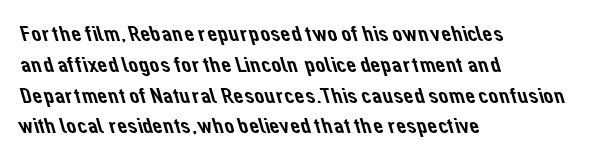
The image shows 22 px text type; set left-aligned, normal line spacing (1.4x), normal letter spacing, not underlined.
